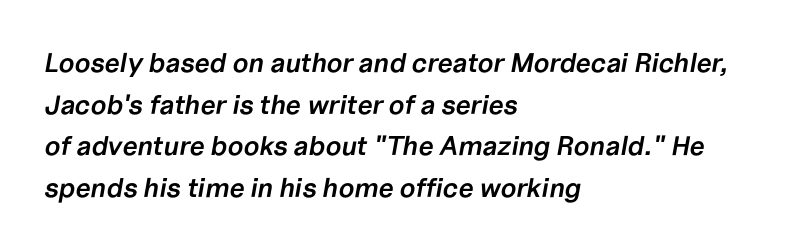
The image shows 27 px text type, italic (leaning right); set left-aligned, normal line spacing (1.54x), normal letter spacing, not underlined.
